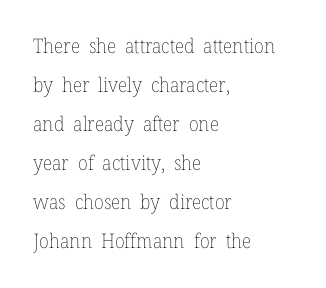
Q: Is the text bold? A: No.
Q: Is the text italic (slanted)? A: No, it is upright.
Q: Is the text underlined? A: No.
Q: How is the paragraph aligned? A: Left-aligned.
Q: Is the spacing between letters normal or unusually wide? A: Normal.
Q: Is the spacing between lines tight, normal or loose? A: Loose.
